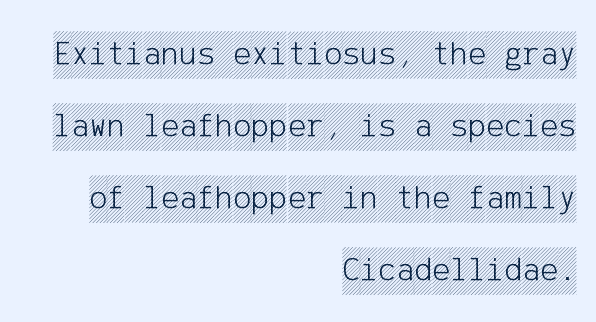
Q: Is the text italic (slanted)? A: No, it is upright.
Q: Is the text underlined? A: No.
Q: How is the paragraph aligned? A: Right-aligned.
Q: Is the spacing between letters normal or unusually wide? A: Normal.
Q: Is the spacing between lines tight, normal or loose? A: Loose.
Q: Width (condensed, normal, or wide)? A: Condensed.
Q: x-height? A: Large.
